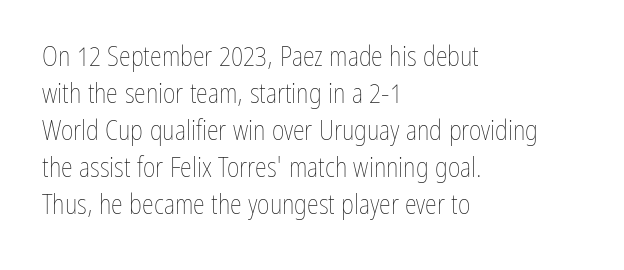
{"italic": "no", "bold": "no", "underline": "no", "align": "left", "line_spacing": "normal", "line_spacing_ratio": 1.37, "letter_spacing": "normal", "letter_spacing_em": 0.0, "glyph_px": 27}
